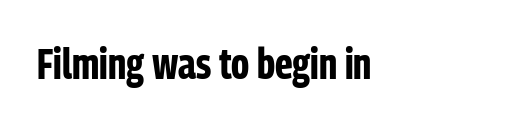
Q: Is the text bold? A: Yes.
Q: Is the text italic (slanted)? A: No, it is upright.
Q: Is the typeface a serif or a sans-serif typeface? A: Sans-serif.
Q: Is the text underlined? A: No.
Q: Is the spacing between letters normal or unusually wide? A: Normal.
Q: Width (condensed, normal, or wide)? A: Condensed.
Q: Stroke contrast? A: Low.
Q: x-height? A: Medium.
Q: Monospaced? A: No.
